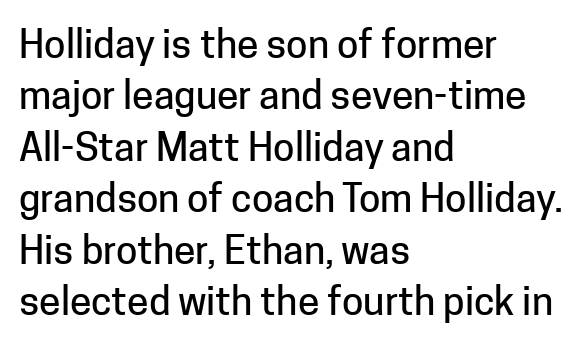
Q: Is the text italic (slanted)? A: No, it is upright.
Q: Is the typeface a serif or a sans-serif typeface? A: Sans-serif.
Q: Is the text underlined? A: No.
Q: How is the paragraph aligned? A: Left-aligned.
Q: Is the spacing between letters normal or unusually wide? A: Normal.
Q: Is the spacing between lines tight, normal or loose? A: Normal.
Q: Width (condensed, normal, or wide)? A: Normal.
Q: Stroke contrast? A: Low.
Q: x-height? A: Medium.
Q: Monospaced? A: No.
